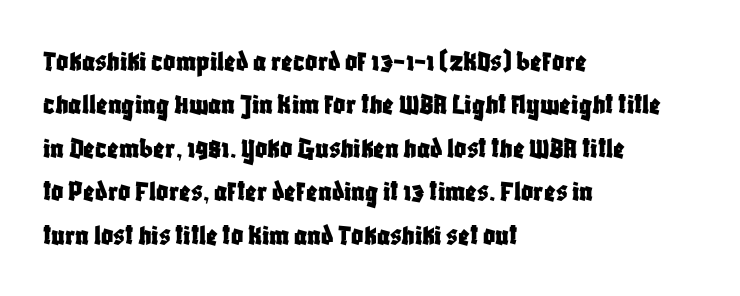
Q: Is the text italic (slanted)? A: No, it is upright.
Q: Is the typeface a serif or a sans-serif typeface? A: Sans-serif.
Q: Is the text underlined? A: No.
Q: How is the paragraph aligned? A: Left-aligned.
Q: Is the spacing between letters normal or unusually wide? A: Normal.
Q: Is the spacing between lines tight, normal or loose? A: Normal.
Q: Width (condensed, normal, or wide)? A: Condensed.
Q: Stroke contrast? A: Low.
Q: x-height? A: Large.
Q: Monospaced? A: No.
